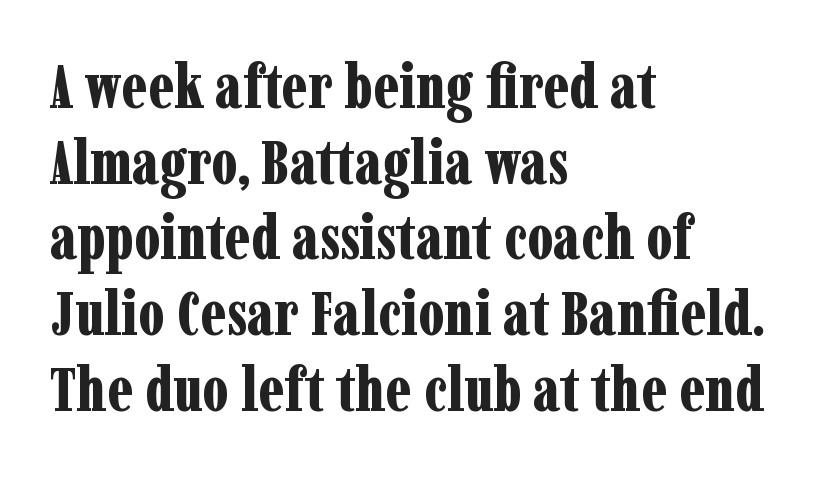
The image shows 61 px bold, condensed serif type, upright; set left-aligned, line spacing 1.24x, normal letter spacing, not underlined; low stroke contrast and a medium x-height.
